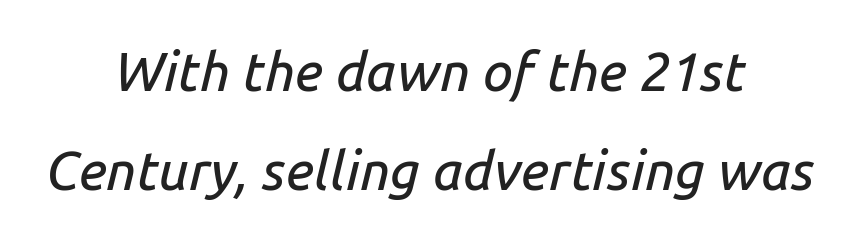
Nobody drew a line under any word here. Characters follow at the spacing the type designer built in. Compared with a flush-left layout, this one balances lines on the center instead. Is the type slanted? Yes — the strokes lean at a clear angle. The passage shown is typed in a proportional face where columns would drift.
